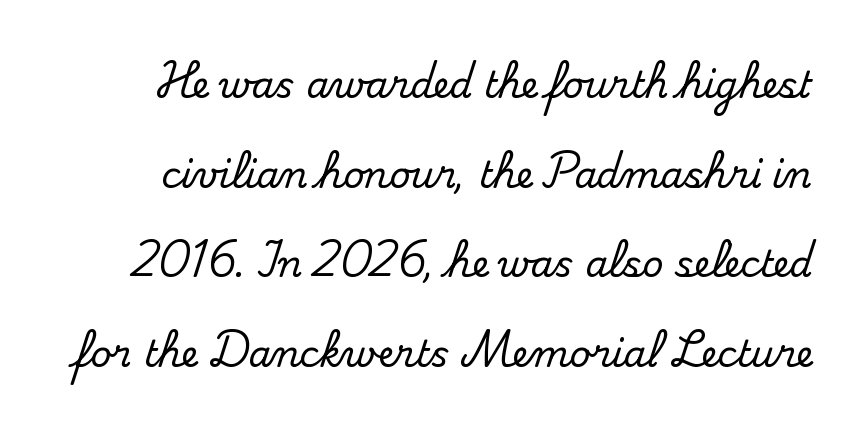
{"width": "normal", "stroke_contrast": "medium", "x_height": "small", "monospaced": "no", "underline": "no", "line_spacing": "loose", "line_spacing_ratio": 2.49, "letter_spacing": "normal", "letter_spacing_em": 0.0, "glyph_px": 36}
